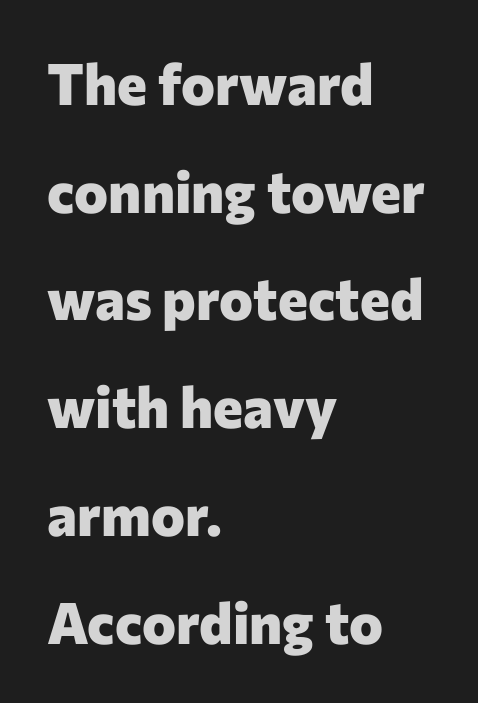
{"serif": "no", "italic": "no", "bold": "yes", "weight": "heavy", "width": "normal", "stroke_contrast": "low", "x_height": "medium", "monospaced": "no", "underline": "no", "align": "left", "line_spacing_ratio": 1.89, "letter_spacing": "normal", "letter_spacing_em": 0.0, "glyph_px": 57}
